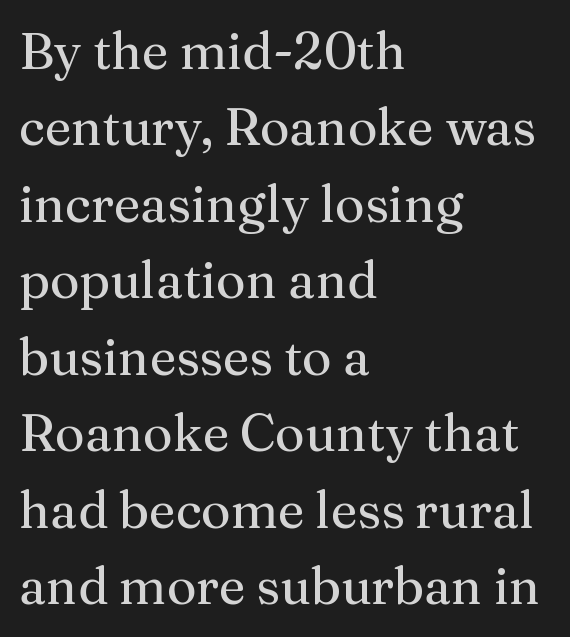
The image shows 51 px regular-weight serif type, upright; set left-aligned, normal line spacing (1.5x), normal letter spacing, not underlined; medium stroke contrast and a medium x-height.
